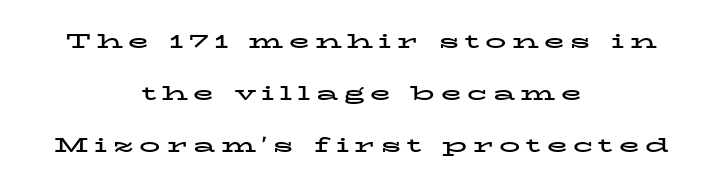
Q: Is the text bold? A: Yes.
Q: Is the text italic (slanted)? A: No, it is upright.
Q: Is the text underlined? A: No.
Q: How is the paragraph aligned? A: Centered.
Q: Is the spacing between letters normal or unusually wide? A: Unusually wide.
Q: Is the spacing between lines tight, normal or loose? A: Loose.
